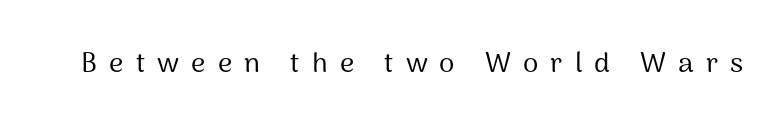
The face used here is proportionally spaced, like ordinary book or web type. Every stem runs plumb, perpendicular to the baseline. Words float on clear page, feet unadorned. These lines have a slow, spaced-out rhythm from letter to letter. Nope, no serifs anywhere on these letters. A quiet, ordinary-to-light weight characterises the typeface.
